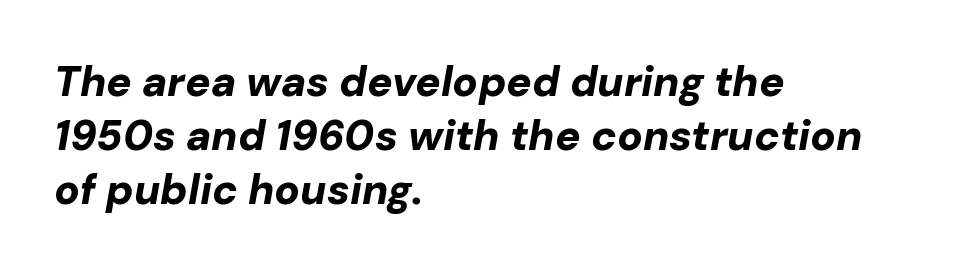
The image shows 42 px bold type, italic (leaning right); set left-aligned, normal line spacing (1.28x), normal letter spacing, not underlined; low stroke contrast and a medium x-height.
